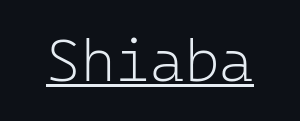
Q: Is the text bold? A: No.
Q: Is the text italic (slanted)? A: No, it is upright.
Q: Is the typeface a serif or a sans-serif typeface? A: Sans-serif.
Q: Is the text underlined? A: Yes.
Q: Is the spacing between letters normal or unusually wide? A: Normal.
Q: Width (condensed, normal, or wide)? A: Normal.
Q: Stroke contrast? A: Low.
Q: x-height? A: Medium.
Q: Monospaced? A: Yes.
